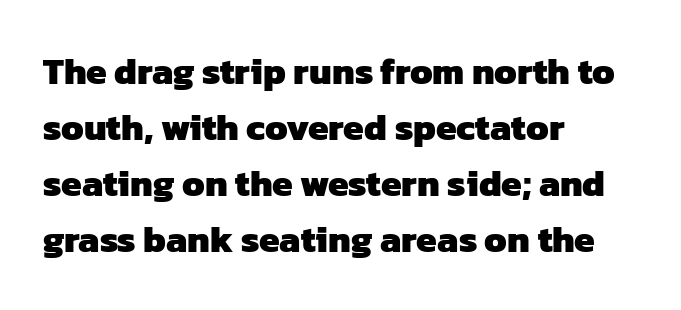
The image shows 37 px heavy sans-serif type; set left-aligned, normal line spacing (1.51x), normal letter spacing, not underlined; low stroke contrast and a medium x-height.
